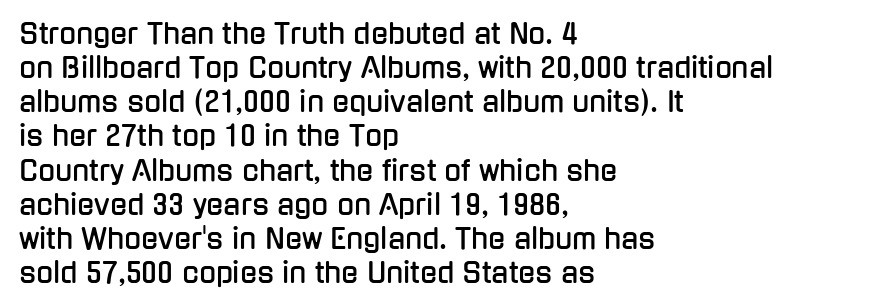
Q: Is the text italic (slanted)? A: No, it is upright.
Q: Is the typeface a serif or a sans-serif typeface? A: Sans-serif.
Q: Is the text underlined? A: No.
Q: How is the paragraph aligned? A: Left-aligned.
Q: Is the spacing between letters normal or unusually wide? A: Normal.
Q: Width (condensed, normal, or wide)? A: Condensed.
Q: Stroke contrast? A: Low.
Q: x-height? A: Medium.
Q: Monospaced? A: No.
